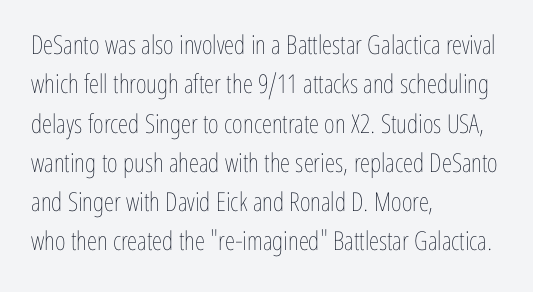
A typesetter would mark this as roman, not italic. Does the leading feel generous? No, just average. The typesetter chose a ragged-right arrangement here. The gaps between neighbouring characters are ordinary and unremarkable. Is this a heavy cut? Hardly; it is regular or lighter. The space directly below the letters is spotless.
